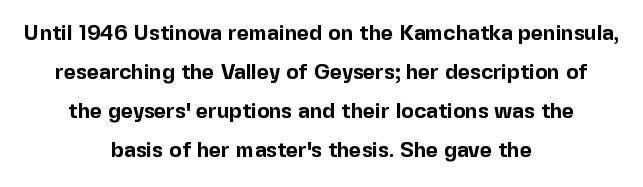
Q: Is the text bold? A: Yes.
Q: Is the text italic (slanted)? A: No, it is upright.
Q: Is the text underlined? A: No.
Q: How is the paragraph aligned? A: Centered.
Q: Is the spacing between letters normal or unusually wide? A: Normal.
